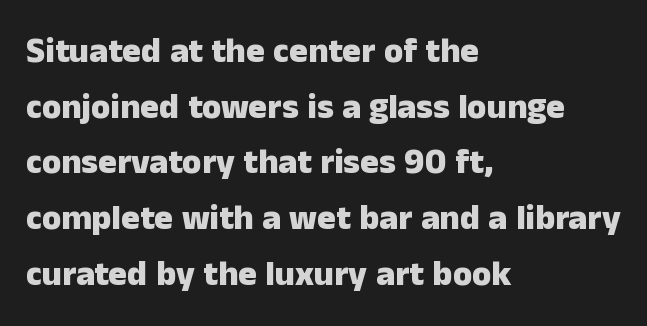
The image shows 35 px heavy sans-serif type, upright; set left-aligned, normal line spacing (1.59x), normal letter spacing, not underlined; low stroke contrast and a medium x-height.
